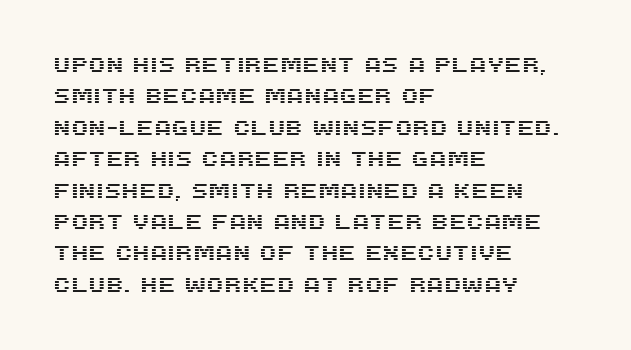
The image shows 20 px text type, upright; set left-aligned, normal line spacing (1.57x), normal letter spacing, not underlined.
